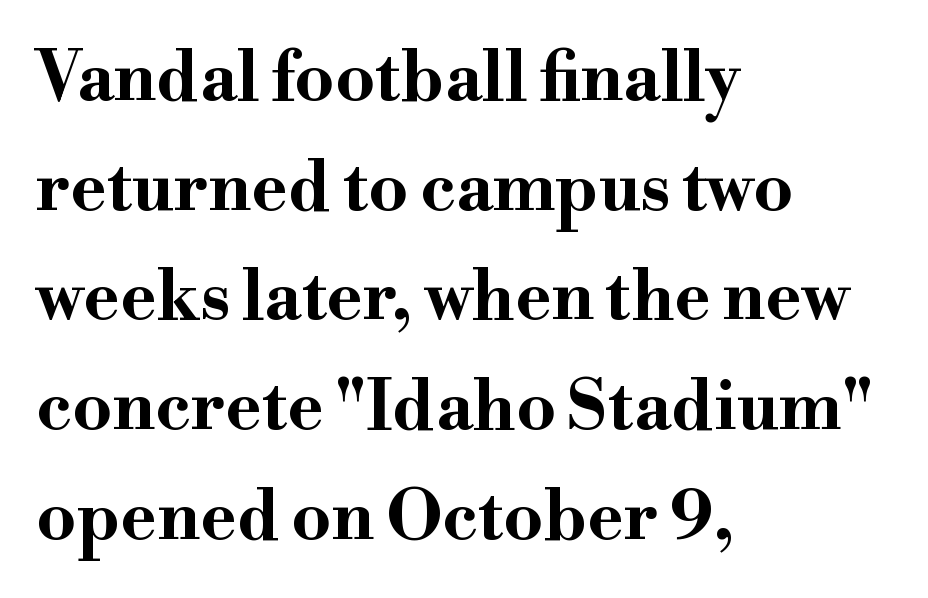
Q: Is the text bold? A: Yes.
Q: Is the text italic (slanted)? A: No, it is upright.
Q: Is the typeface a serif or a sans-serif typeface? A: Serif.
Q: Is the text underlined? A: No.
Q: How is the paragraph aligned? A: Left-aligned.
Q: Is the spacing between letters normal or unusually wide? A: Normal.
Q: Is the spacing between lines tight, normal or loose? A: Normal.
Q: Width (condensed, normal, or wide)? A: Wide.
Q: Stroke contrast? A: High.
Q: x-height? A: Small.
Q: Monospaced? A: No.
